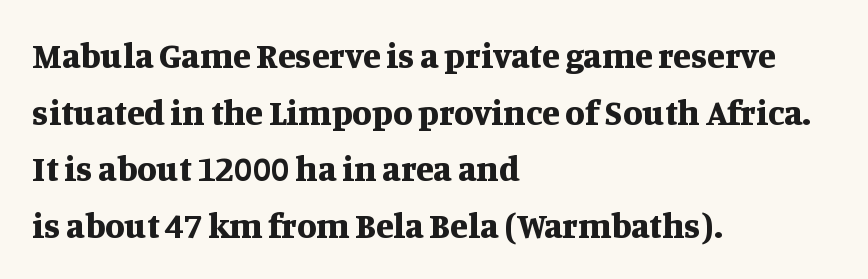
Q: Is the text bold? A: Yes.
Q: Is the text italic (slanted)? A: No, it is upright.
Q: Is the typeface a serif or a sans-serif typeface? A: Serif.
Q: Is the text underlined? A: No.
Q: How is the paragraph aligned? A: Left-aligned.
Q: Is the spacing between letters normal or unusually wide? A: Normal.
Q: Is the spacing between lines tight, normal or loose? A: Normal.
Q: Width (condensed, normal, or wide)? A: Normal.
Q: Stroke contrast? A: Medium.
Q: x-height? A: Large.
Q: Monospaced? A: No.
